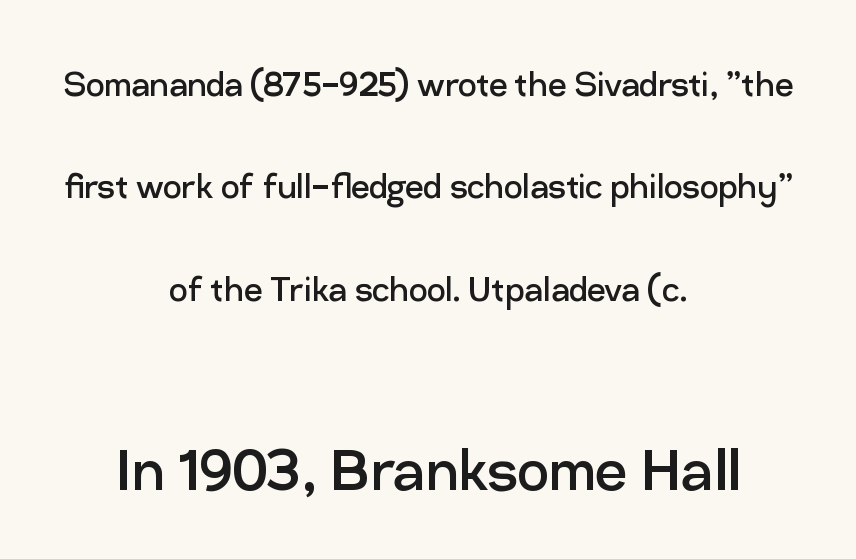
{"serif": "no", "italic": "no", "bold": "no", "weight": "regular", "width": "normal", "stroke_contrast": "low", "x_height": "medium", "monospaced": "no", "underline": "no", "align": "center", "line_spacing": "loose", "line_spacing_ratio": 2.5, "letter_spacing": "normal", "letter_spacing_em": 0.0, "larger_block": "second", "size_ratio": 1.73, "glyph_px": 71}
